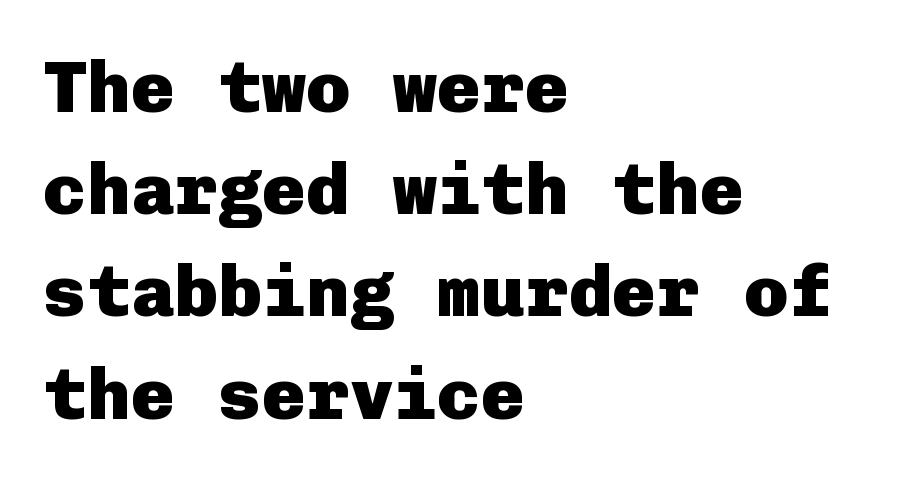
The image shows 73 px heavy sans-serif type, upright; set left-aligned, normal line spacing (1.4x), normal letter spacing, not underlined; low stroke contrast and a medium x-height.
